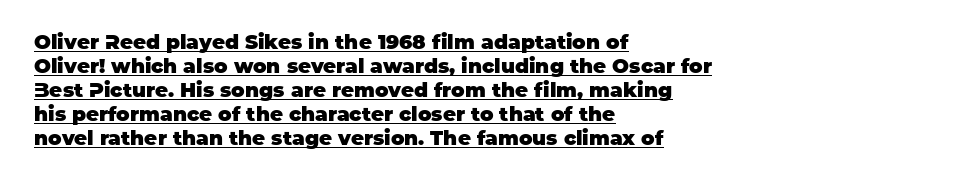
The image shows 20 px bold type, upright; set left-aligned, line spacing 1.2x, normal letter spacing, underlined.
